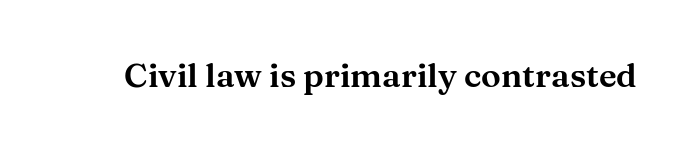
The image shows 33 px wide serif type, upright; set normal letter spacing, not underlined; medium stroke contrast and a medium x-height.
